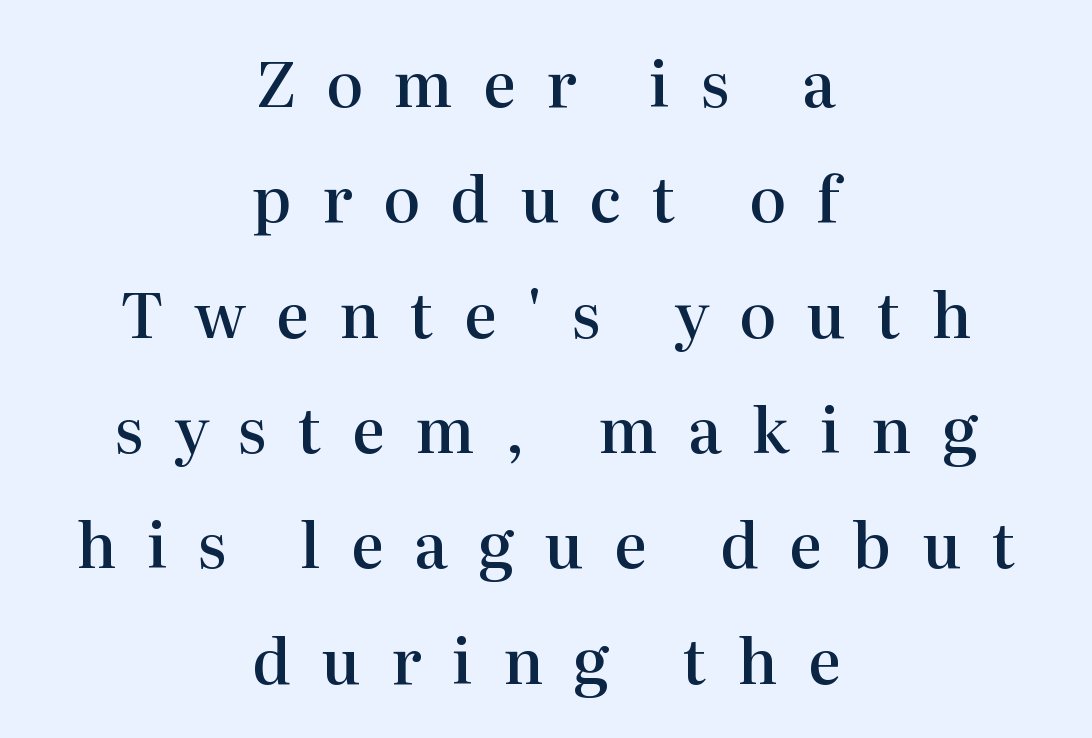
The image shows 62 px semibold serif type, upright; set centered, line spacing 1.86x, unusually wide letter spacing (+0.49 em), not underlined; high stroke contrast and a medium x-height.
